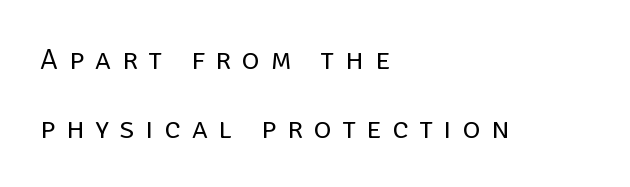
Varying glyph widths throughout — classic text-font behaviour. Does the lettering tilt? It doesn't — this is upright. Reading down the block, your eye returns to a fixed left position each line. The strokes are not fattened; the text isn't bold. In terms of leading, this rendering errs on the spacious side.
